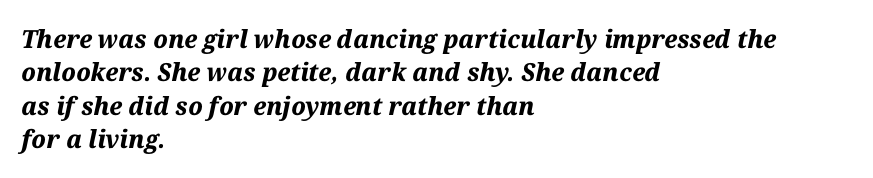
Q: Is the text bold? A: Yes.
Q: Is the text italic (slanted)? A: Yes, it leans right by about 12 degrees.
Q: Is the text underlined? A: No.
Q: How is the paragraph aligned? A: Left-aligned.
Q: Is the spacing between letters normal or unusually wide? A: Normal.
Q: Is the spacing between lines tight, normal or loose? A: Normal.
